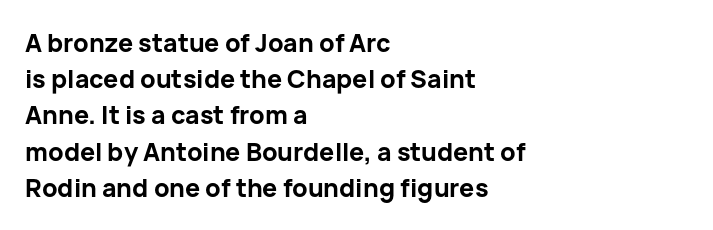
Typesetter's note: full bold, strokes at maximum text heaviness. Rendered with straight, roman letterforms. The line-height multiplier appears to be the usual default. Words appear dense and cohesive because spacing is normal. A student would call this left alignment; a typographer would say flush left, rag right. The baseline area is clear.
